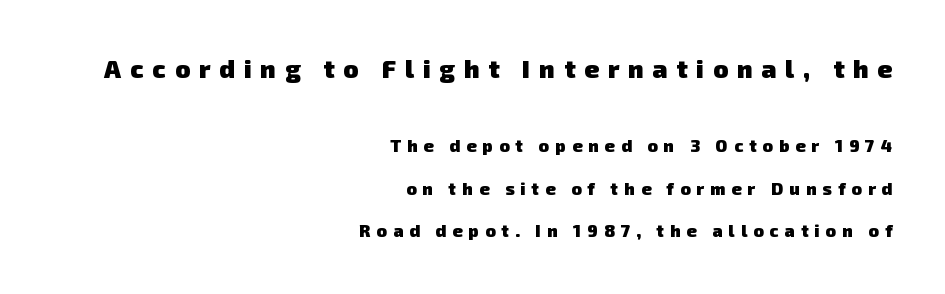
The image shows 25 px bold type; set right-aligned, loose line spacing (2.49x), unusually wide letter spacing (+0.36 em), not underlined; the first (top) block is 1.47x larger.
